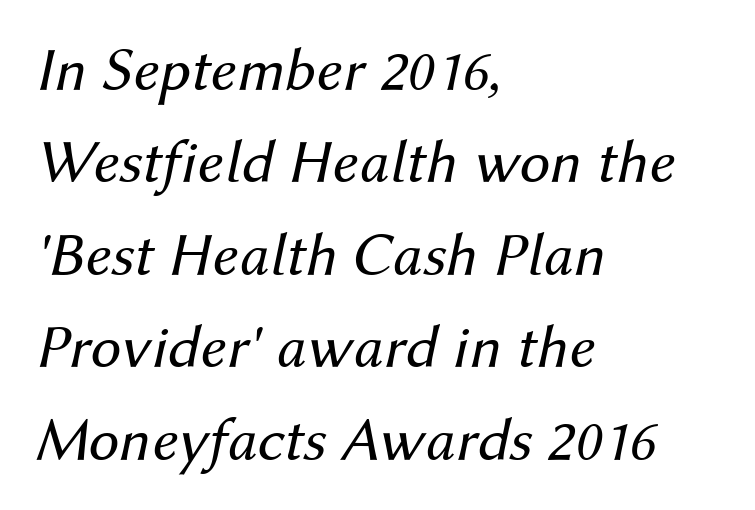
The image shows 62 px regular-weight type, italic (leaning right); set left-aligned, normal line spacing (1.49x), normal letter spacing, not underlined; medium stroke contrast and a medium x-height.
